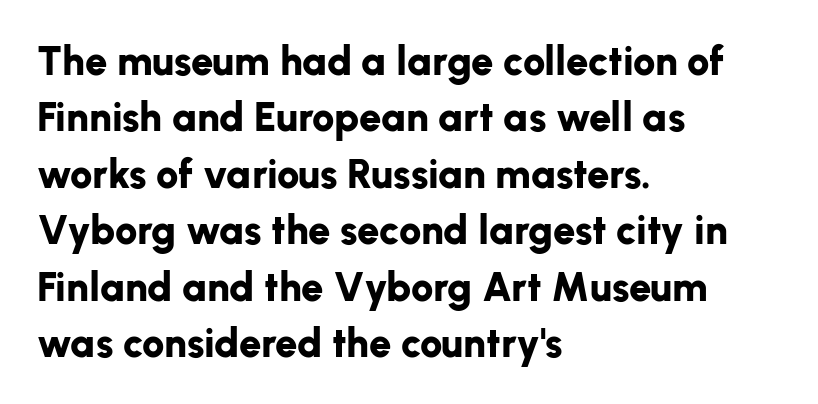
Q: Is the text bold? A: Yes.
Q: Is the text italic (slanted)? A: No, it is upright.
Q: Is the typeface a serif or a sans-serif typeface? A: Sans-serif.
Q: Is the text underlined? A: No.
Q: How is the paragraph aligned? A: Left-aligned.
Q: Is the spacing between letters normal or unusually wide? A: Normal.
Q: Is the spacing between lines tight, normal or loose? A: Normal.
Q: Width (condensed, normal, or wide)? A: Normal.
Q: Stroke contrast? A: Low.
Q: x-height? A: Medium.
Q: Monospaced? A: No.
